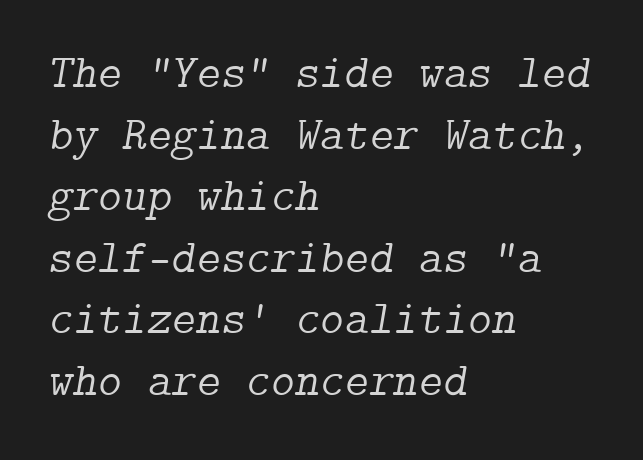
{"serif": "yes", "italic": "yes", "lean": "right", "slant_degrees": 9, "bold": "no", "weight": "light", "width": "normal", "stroke_contrast": "low", "x_height": "medium", "underline": "no", "align": "left", "line_spacing": "normal", "line_spacing_ratio": 1.31, "letter_spacing": "normal", "letter_spacing_em": 0.0, "glyph_px": 47}
